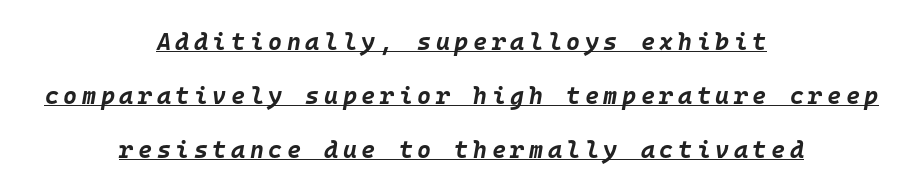
{"italic": "yes", "lean": "right", "slant_degrees": 10, "bold": "yes", "underline": "yes", "align": "center", "line_spacing": "loose", "line_spacing_ratio": 2.26, "glyph_px": 24}
